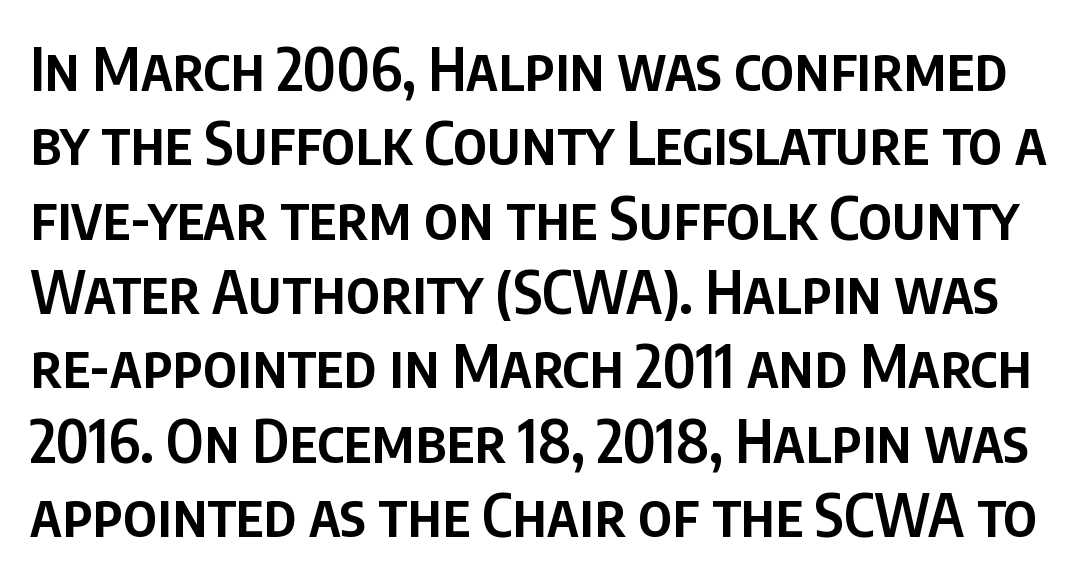
Q: Is the text bold? A: Semi-bold.
Q: Is the text italic (slanted)? A: No, it is upright.
Q: Is the typeface a serif or a sans-serif typeface? A: Sans-serif.
Q: Is the text underlined? A: No.
Q: Is the spacing between letters normal or unusually wide? A: Normal.
Q: Is the spacing between lines tight, normal or loose? A: Normal.
Q: Width (condensed, normal, or wide)? A: Condensed.
Q: Stroke contrast? A: Low.
Q: x-height? A: Large.
Q: Monospaced? A: No.
